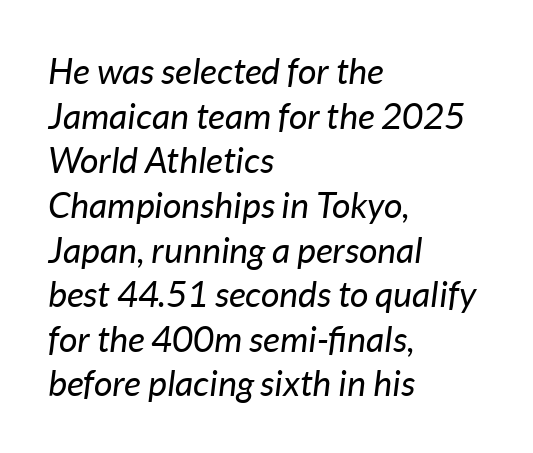
Nobody touched the tracking dial on this one. The specimen omits any rule beneath the text block's lines. Italic: yes, the glyphs are oblique. Is this a fixed-width face? No — the glyphs have proportional, varying widths. Weight: in the light-to-regular range. The rag falls on the right side of this text block.
